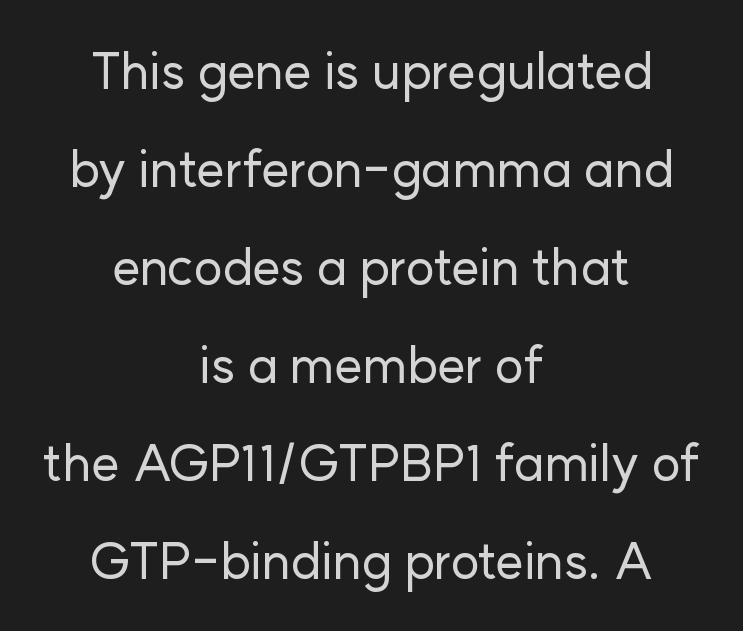
The type family on display is of the sans-serif kind. Centered paragraph, ragged on both sides. Descenders are the only things crossing below the line. Interline gaps are noticeably wide in this sample. These lines are rendered in a variable-pitch font. When letters stand straight like this, we call the style roman or upright.
